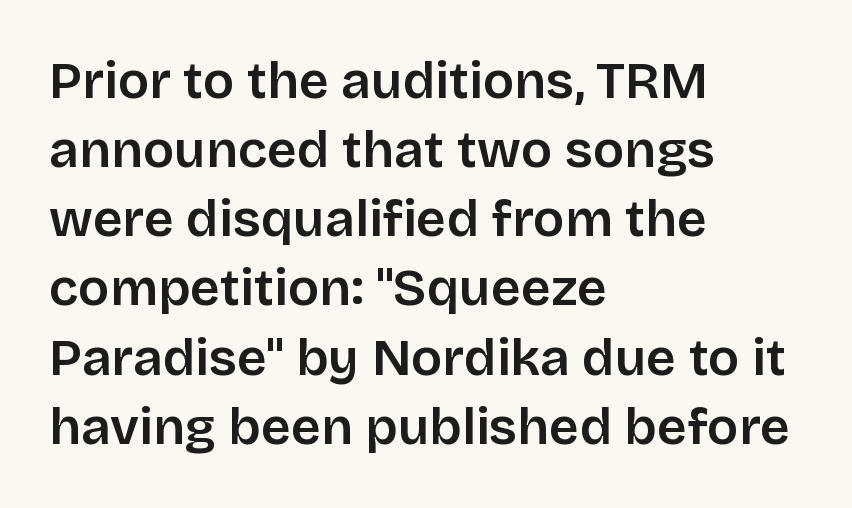
Q: Is the text bold? A: Semi-bold.
Q: Is the text italic (slanted)? A: No, it is upright.
Q: Is the typeface a serif or a sans-serif typeface? A: Sans-serif.
Q: Is the text underlined? A: No.
Q: How is the paragraph aligned? A: Left-aligned.
Q: Is the spacing between letters normal or unusually wide? A: Normal.
Q: Is the spacing between lines tight, normal or loose? A: Normal.
Q: Width (condensed, normal, or wide)? A: Normal.
Q: Stroke contrast? A: Low.
Q: x-height? A: Large.
Q: Monospaced? A: No.
